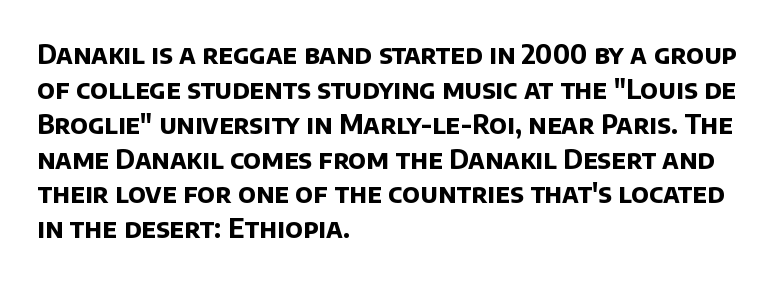
Q: Is the text bold? A: Yes.
Q: Is the text underlined? A: No.
Q: How is the paragraph aligned? A: Left-aligned.
Q: Is the spacing between letters normal or unusually wide? A: Normal.
Q: Is the spacing between lines tight, normal or loose? A: Normal.
